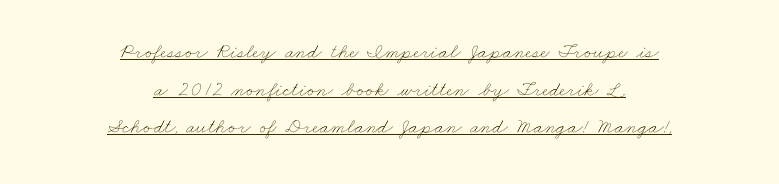
Tracking value appears to be zero — textbook default spacing. The string is rendered with underlining switched on. The weight would be labelled regular, book, light, or lighter still. Short and long lines alike share a common midpoint.
